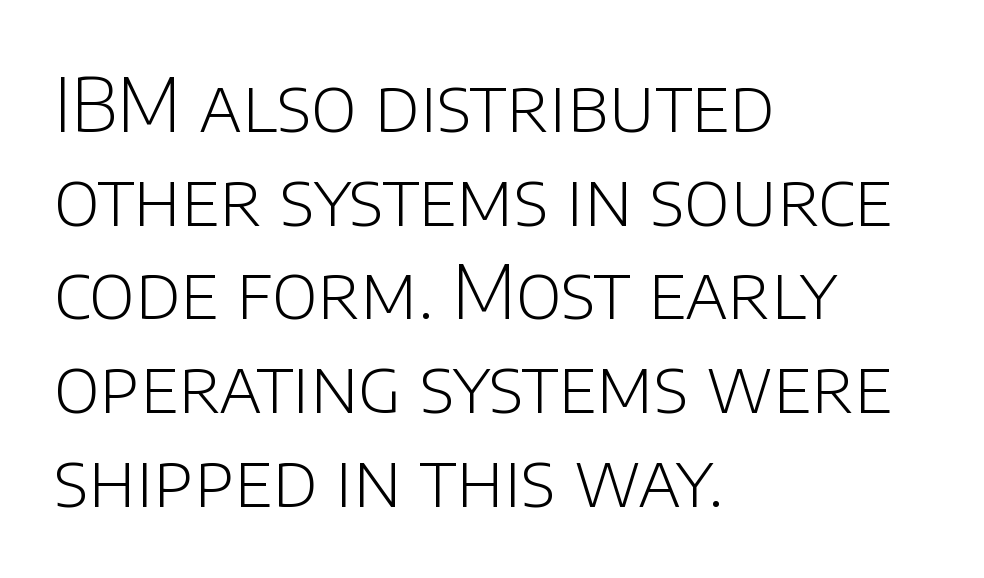
Unlike a traditional serif, this face leaves its strokes unadorned. Reading down the block, your eye returns to a fixed left position each line. Posture: straight, roman, zero tilt. This rendering leaves character spacing at its baseline value. The foot of each line stays bare and open.
